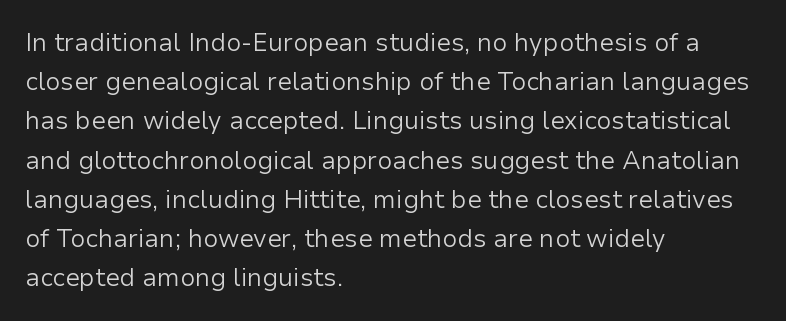
Q: Is the text bold? A: No.
Q: Is the text italic (slanted)? A: No, it is upright.
Q: Is the text underlined? A: No.
Q: How is the paragraph aligned? A: Left-aligned.
Q: Is the spacing between letters normal or unusually wide? A: Normal.
Q: Is the spacing between lines tight, normal or loose? A: Normal.
